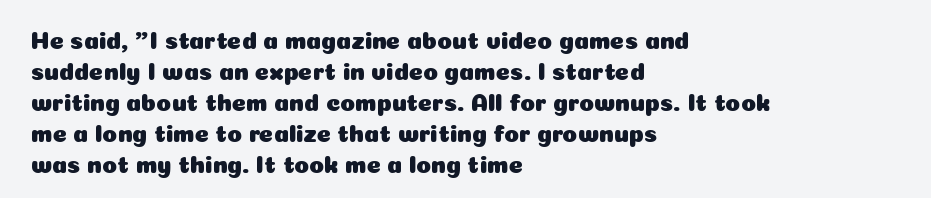
The rag falls on the right side of this text block. How would I describe the line gaps? Plain and ordinary. Ordinary non-slanted type is in use. The gaps between neighbouring characters are ordinary and unremarkable.
